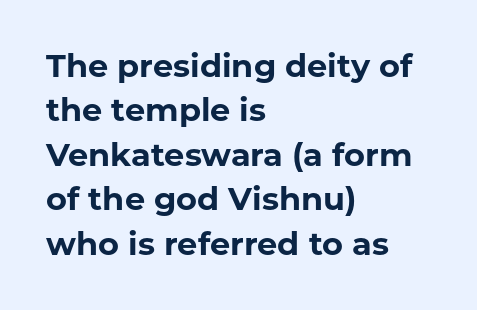
Leading matches the norm, producing a regular column. Nothing sits at the stroke ends, so this counts as sans-serif. Note the varied advance widths — an 'i' is clearly narrower than an 'm'. Just letters on the line, the space beneath them empty. Posture: vertical. The glyphs have the mass of a bold cut.
